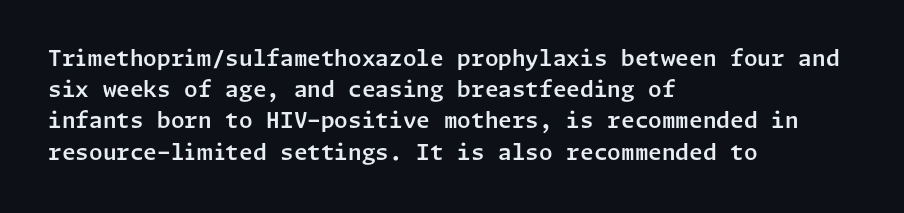
Q: Is the text italic (slanted)? A: No, it is upright.
Q: Is the text underlined? A: No.
Q: How is the paragraph aligned? A: Left-aligned.
Q: Is the spacing between letters normal or unusually wide? A: Normal.
Q: Is the spacing between lines tight, normal or loose? A: Normal.
